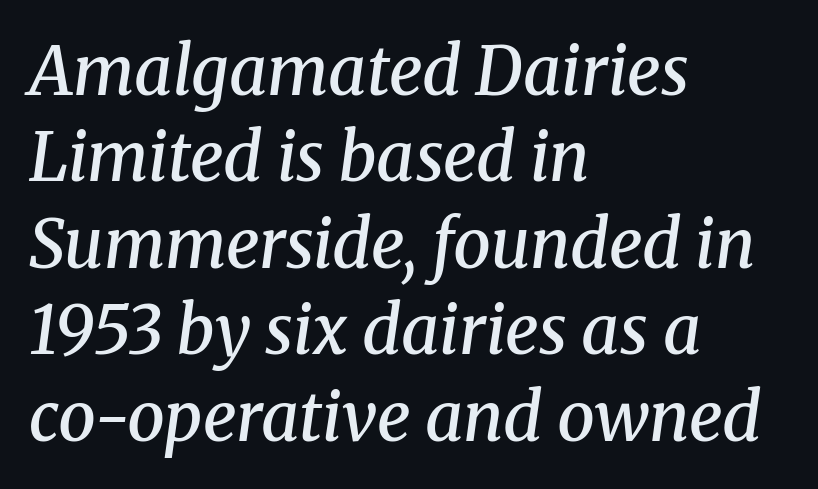
A clean baseline with only descenders dipping below it. A serif font was chosen for this passage. Yep, that's italic — everything's leaning. Regular leading. The face used here is a semibold: visibly heavier than regular, lighter than bold.
